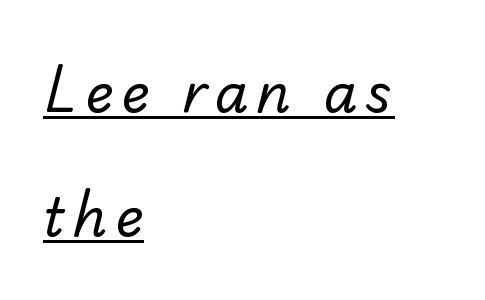
The image shows 54 px regular-weight sans-serif type; set left-aligned, loose line spacing (2.29x), underlined; low stroke contrast and a small x-height.
